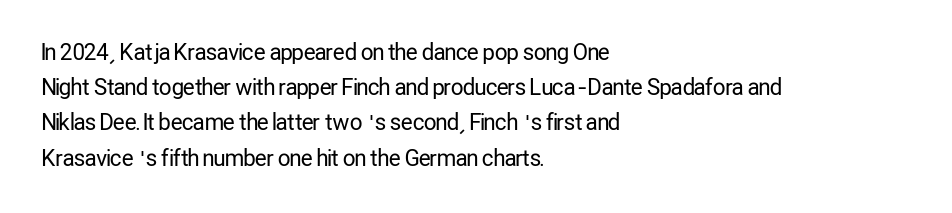
{"italic": "no", "bold": "no", "underline": "no", "align": "left", "line_spacing": "normal", "line_spacing_ratio": 1.6, "letter_spacing": "normal", "letter_spacing_em": 0.0, "glyph_px": 22}
